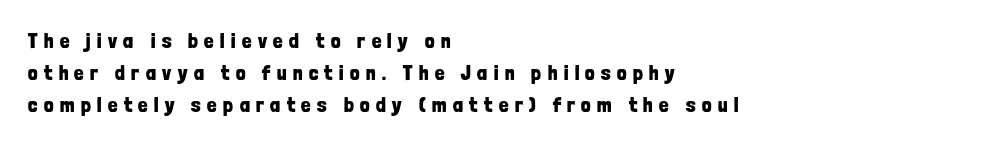
{"italic": "no", "bold": "yes", "underline": "no", "align": "left", "line_spacing": "normal", "line_spacing_ratio": 1.53, "letter_spacing": "wide", "letter_spacing_em": 0.31, "glyph_px": 21}
